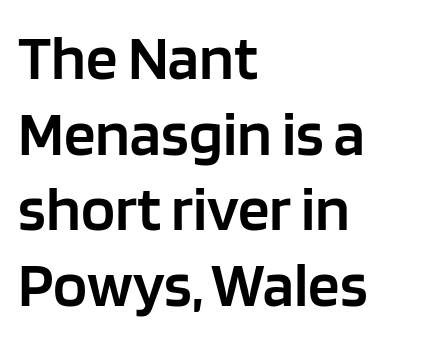
{"serif": "no", "italic": "no", "bold": "semi", "weight": "semibold", "width": "normal", "stroke_contrast": "low", "x_height": "large", "monospaced": "no", "underline": "no", "align": "left", "line_spacing_ratio": 1.2, "letter_spacing": "normal", "letter_spacing_em": 0.0, "glyph_px": 63}
